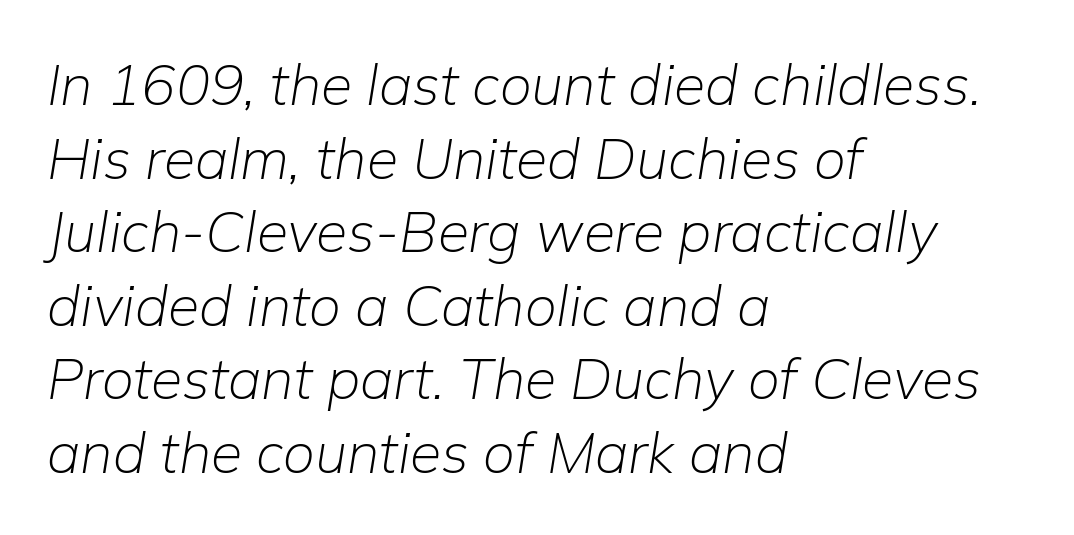
Think standard paragraph weight, or any step lighter than that. Characters are canted at an angle relative to the baseline's perpendicular. Underline: absent. Students, observe: this is what conventionally led text looks like. Do the characters align in a grid? No, the font is proportional.
